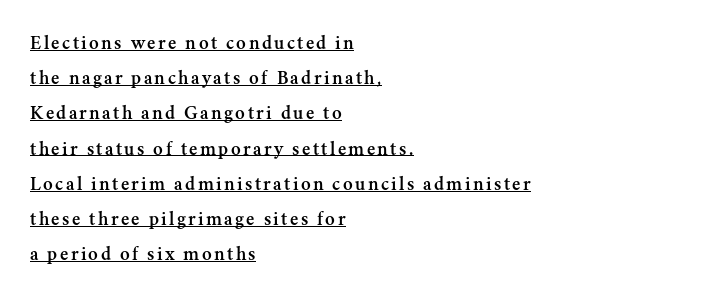
The image shows 20 px text type, upright; set left-aligned, line spacing 1.76x, underlined.
